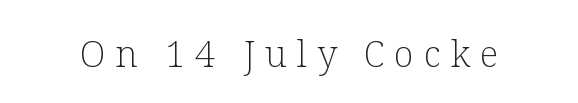
Q: Is the text bold? A: No.
Q: Is the text italic (slanted)? A: No, it is upright.
Q: Is the typeface a serif or a sans-serif typeface? A: Serif.
Q: Is the text underlined? A: No.
Q: Is the spacing between letters normal or unusually wide? A: Unusually wide.
Q: Width (condensed, normal, or wide)? A: Normal.
Q: Stroke contrast? A: Low.
Q: x-height? A: Medium.
Q: Monospaced? A: No.
